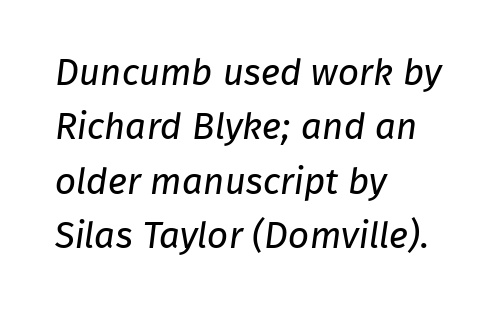
Q: Is the text bold? A: No.
Q: Is the typeface a serif or a sans-serif typeface? A: Sans-serif.
Q: Is the text underlined? A: No.
Q: How is the paragraph aligned? A: Left-aligned.
Q: Is the spacing between letters normal or unusually wide? A: Normal.
Q: Is the spacing between lines tight, normal or loose? A: Normal.
Q: Width (condensed, normal, or wide)? A: Normal.
Q: Stroke contrast? A: Low.
Q: x-height? A: Medium.
Q: Monospaced? A: No.
